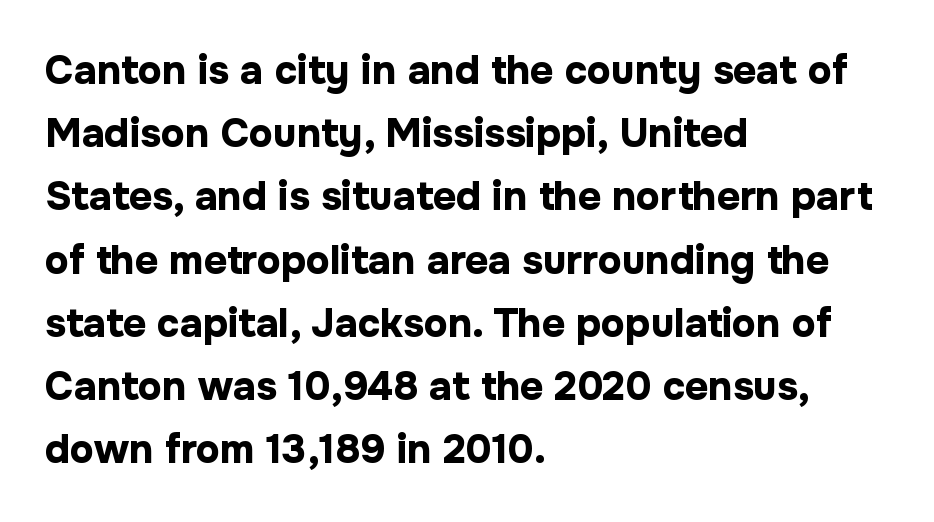
Q: Is the text bold? A: Yes.
Q: Is the text italic (slanted)? A: No, it is upright.
Q: Is the typeface a serif or a sans-serif typeface? A: Sans-serif.
Q: Is the text underlined? A: No.
Q: How is the paragraph aligned? A: Left-aligned.
Q: Is the spacing between letters normal or unusually wide? A: Normal.
Q: Is the spacing between lines tight, normal or loose? A: Normal.
Q: Width (condensed, normal, or wide)? A: Normal.
Q: Stroke contrast? A: Low.
Q: x-height? A: Medium.
Q: Monospaced? A: No.
